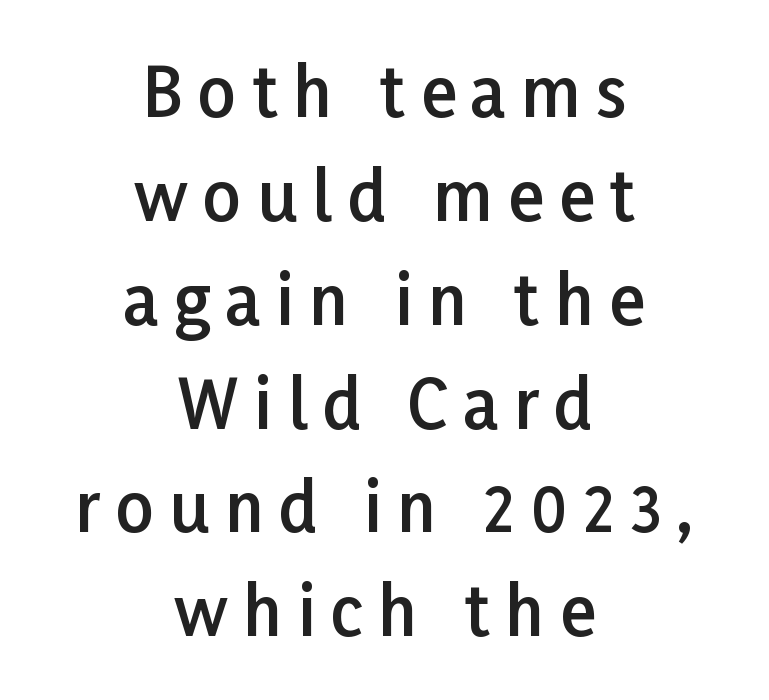
The image shows 67 px semibold sans-serif type, upright; set centered, normal line spacing (1.55x), unusually wide letter spacing (+0.23 em), not underlined; low stroke contrast and a medium x-height.
